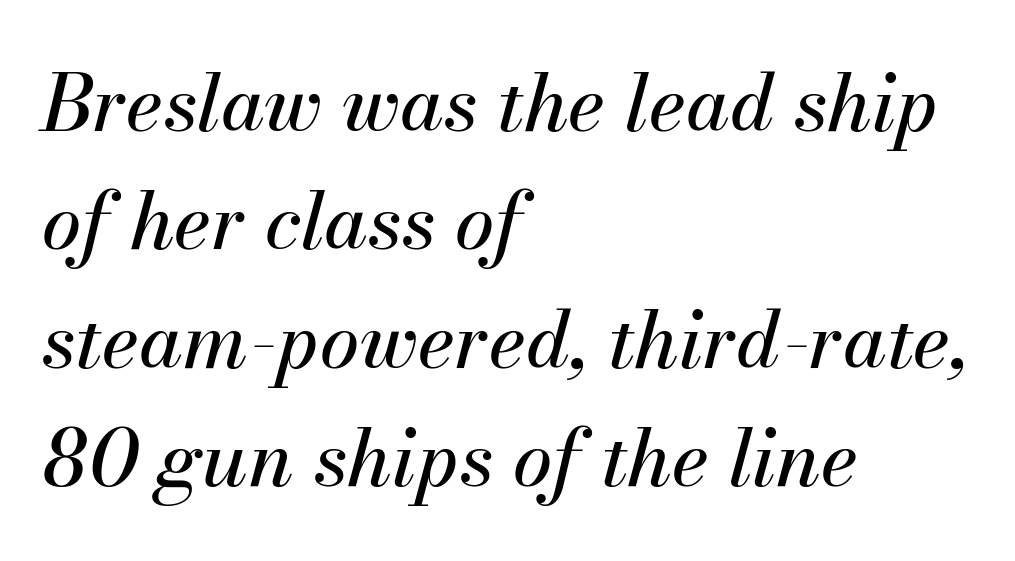
This rendering leaves character spacing at its baseline value. Check the space under the baseline: it is left empty. This sample uses an oblique cut, with every glyph tilted off the vertical. Note the varied advance widths — an 'i' is clearly narrower than an 'm'.
